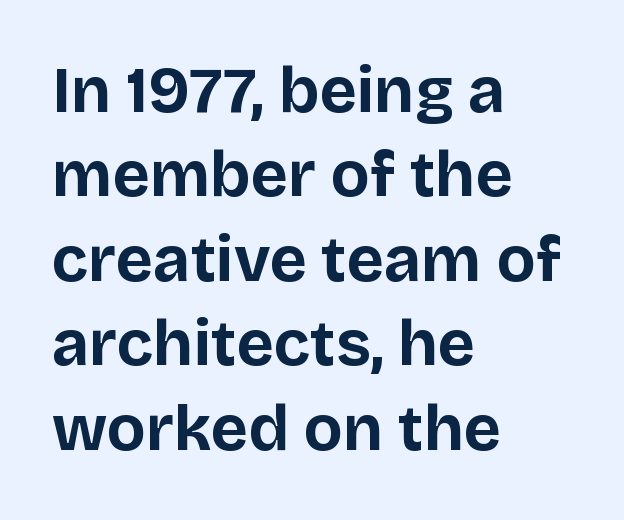
The image shows 64 px bold sans-serif type, upright; set left-aligned, normal line spacing (1.32x), normal letter spacing, not underlined; low stroke contrast and a large x-height.
